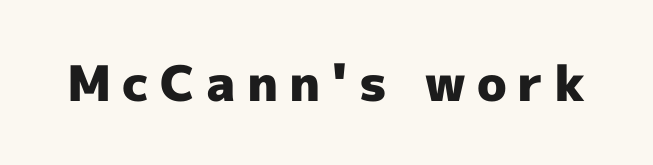
{"serif": "no", "italic": "no", "bold": "yes", "weight": "heavy", "width": "normal", "x_height": "medium", "monospaced": "no", "underline": "no", "letter_spacing": "wide", "letter_spacing_em": 0.22, "glyph_px": 49}
